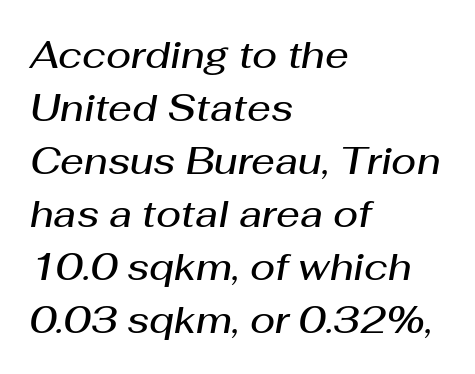
{"italic": "yes", "lean": "right", "slant_degrees": 10, "bold": "semi", "weight": "semibold", "width": "normal", "stroke_contrast": "medium", "x_height": "medium", "monospaced": "no", "underline": "no", "align": "left", "line_spacing": "normal", "line_spacing_ratio": 1.43, "letter_spacing": "normal", "letter_spacing_em": 0.0, "glyph_px": 37}
